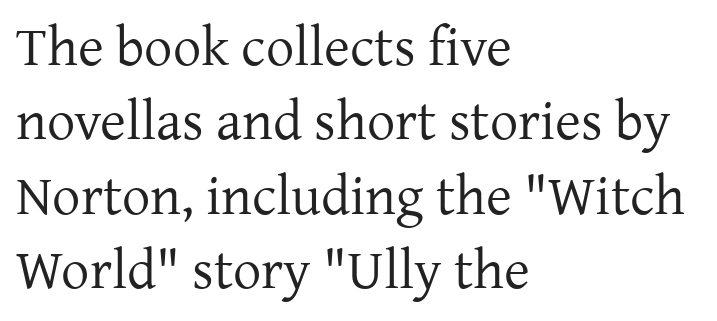
The image shows 56 px regular-weight serif type, upright; set left-aligned, normal line spacing (1.33x), normal letter spacing, not underlined; low stroke contrast and a medium x-height.
